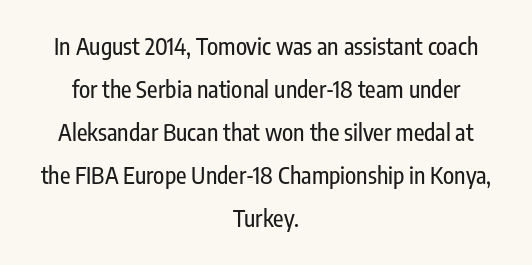
{"italic": "no", "underline": "no", "align": "center", "line_spacing_ratio": 1.87, "letter_spacing": "normal", "letter_spacing_em": 0.0, "glyph_px": 23}
